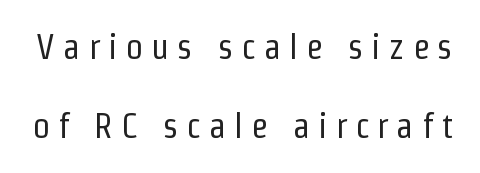
{"serif": "no", "italic": "no", "bold": "no", "weight": "regular", "width": "condensed", "stroke_contrast": "low", "x_height": "medium", "monospaced": "no", "underline": "no", "line_spacing": "loose", "line_spacing_ratio": 2.27, "letter_spacing": "wide", "letter_spacing_em": 0.23, "glyph_px": 35}
